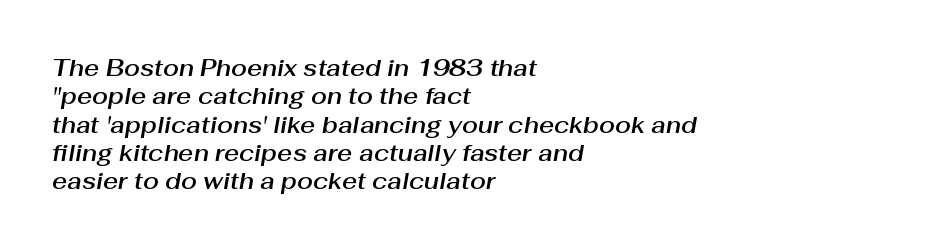
The image shows 23 px text type, italic (leaning right); set left-aligned, line spacing 1.23x, normal letter spacing, not underlined.
